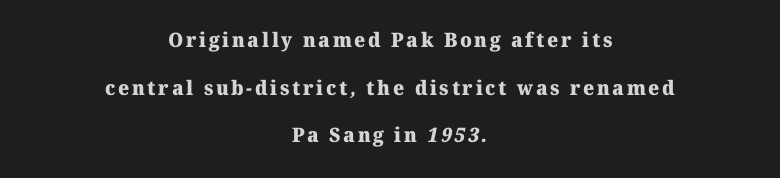
The image shows 20 px bold type; set centered, loose line spacing (2.38x), not underlined.
